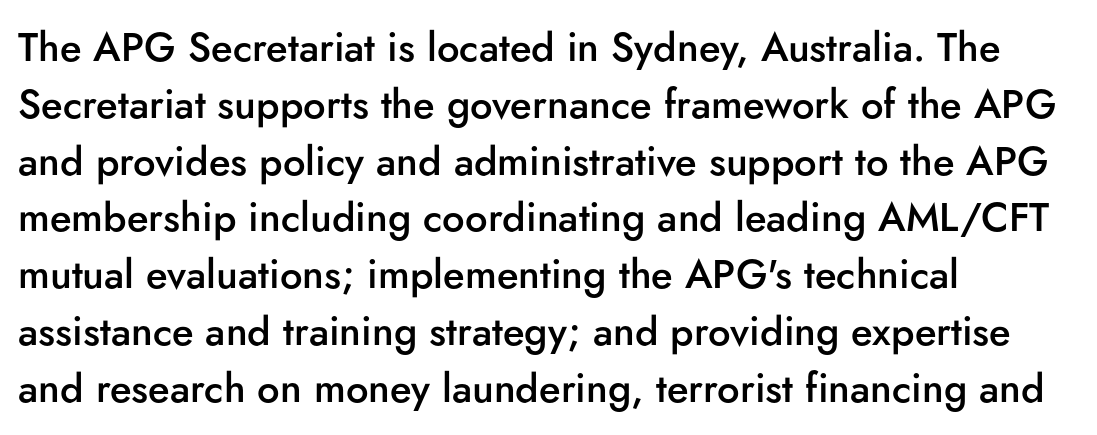
{"serif": "no", "italic": "no", "bold": "semi", "weight": "semibold", "width": "normal", "stroke_contrast": "low", "x_height": "small", "monospaced": "no", "underline": "no", "align": "left", "line_spacing": "normal", "line_spacing_ratio": 1.42, "letter_spacing": "normal", "letter_spacing_em": 0.0, "glyph_px": 40}
